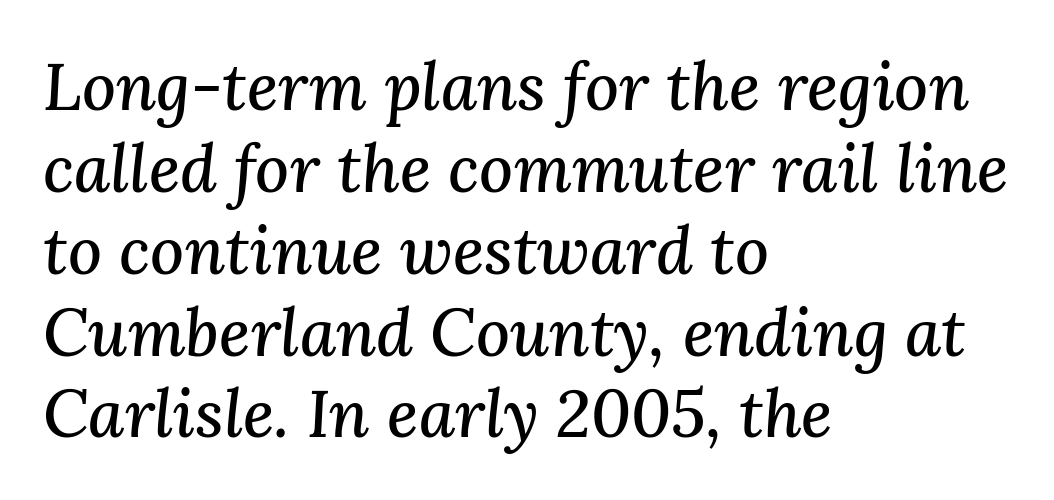
The image shows 66 px serif type, italic (leaning right); set left-aligned, line spacing 1.24x, normal letter spacing, not underlined; medium stroke contrast and a medium x-height.
